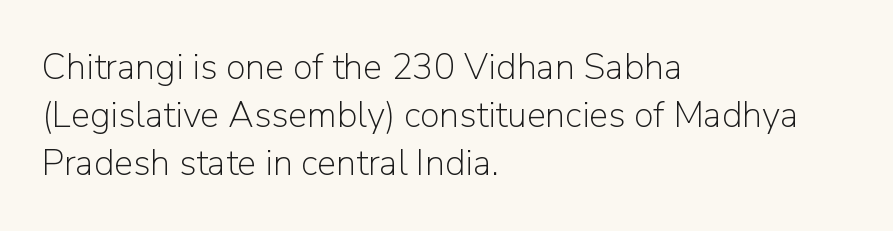
{"serif": "no", "italic": "no", "bold": "no", "weight": "light", "width": "normal", "stroke_contrast": "low", "x_height": "medium", "monospaced": "no", "underline": "no", "align": "left", "line_spacing": "normal", "line_spacing_ratio": 1.34, "letter_spacing": "normal", "letter_spacing_em": 0.0, "glyph_px": 36}
